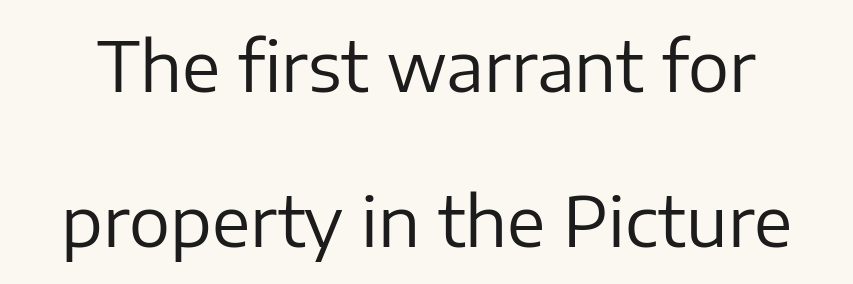
Q: Is the text bold? A: No.
Q: Is the text italic (slanted)? A: No, it is upright.
Q: Is the typeface a serif or a sans-serif typeface? A: Sans-serif.
Q: Is the text underlined? A: No.
Q: Is the spacing between letters normal or unusually wide? A: Normal.
Q: Is the spacing between lines tight, normal or loose? A: Loose.
Q: Width (condensed, normal, or wide)? A: Normal.
Q: Stroke contrast? A: Low.
Q: x-height? A: Medium.
Q: Monospaced? A: No.
